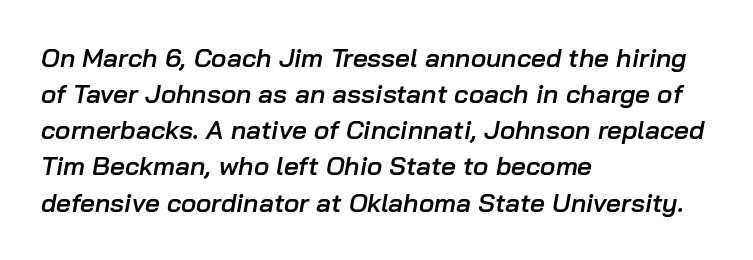
Q: Is the text bold? A: Semi-bold.
Q: Is the text italic (slanted)? A: Yes, it leans right by about 10 degrees.
Q: Is the text underlined? A: No.
Q: How is the paragraph aligned? A: Left-aligned.
Q: Is the spacing between letters normal or unusually wide? A: Normal.
Q: Is the spacing between lines tight, normal or loose? A: Normal.
